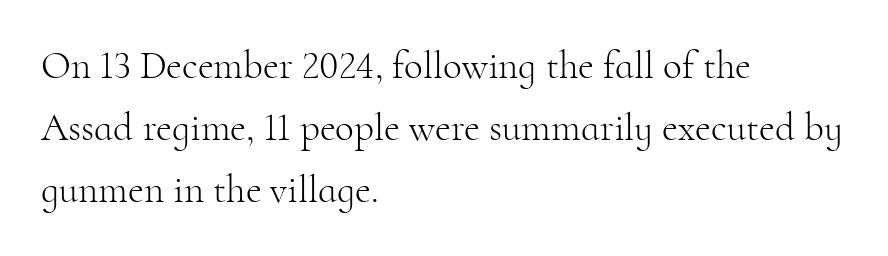
{"serif": "yes", "italic": "no", "bold": "no", "weight": "light", "width": "normal", "stroke_contrast": "high", "x_height": "small", "monospaced": "no", "underline": "no", "align": "left", "line_spacing": "normal", "line_spacing_ratio": 1.59, "letter_spacing": "normal", "letter_spacing_em": 0.0, "glyph_px": 39}
